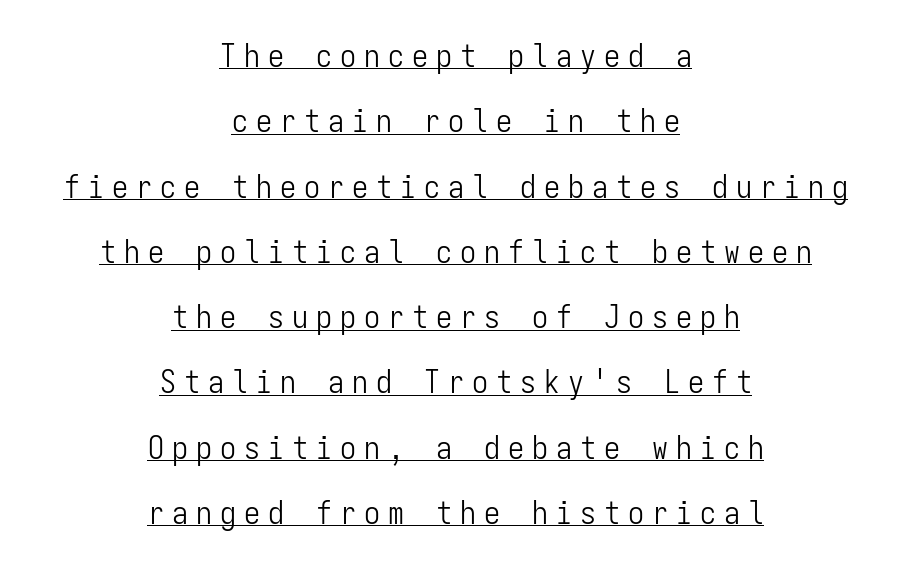
The image shows 32 px light, condensed sans-serif type, upright, monospaced; set centered, loose line spacing (2.04x), unusually wide letter spacing (+0.25 em), underlined; low stroke contrast and a medium x-height.
